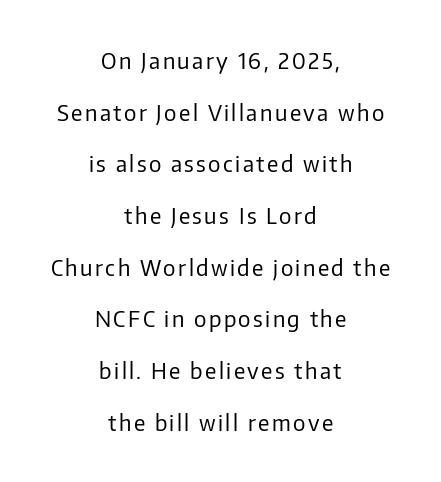
The image shows 22 px text type, upright; set centered, loose line spacing (2.35x), not underlined.
